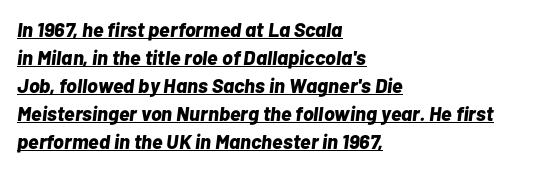
{"italic": "yes", "lean": "right", "slant_degrees": 7, "bold": "yes", "underline": "yes", "align": "left", "line_spacing": "normal", "line_spacing_ratio": 1.4, "letter_spacing": "normal", "letter_spacing_em": 0.0, "glyph_px": 20}
